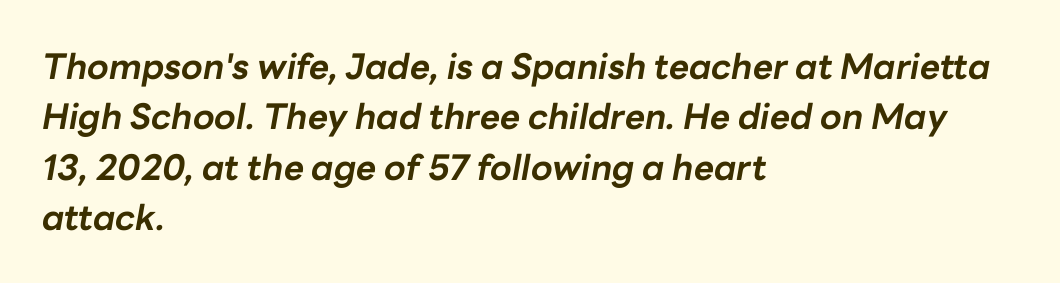
{"italic": "yes", "lean": "right", "slant_degrees": 10, "bold": "yes", "weight": "bold", "width": "normal", "stroke_contrast": "low", "x_height": "medium", "monospaced": "no", "underline": "no", "align": "left", "line_spacing": "normal", "line_spacing_ratio": 1.44, "letter_spacing": "normal", "letter_spacing_em": 0.0, "glyph_px": 35}
